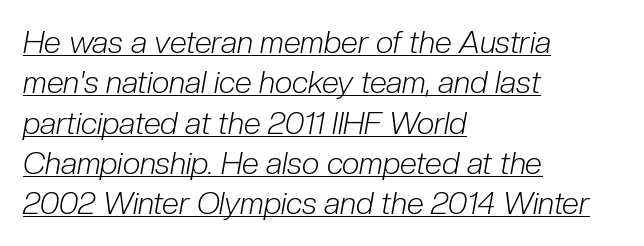
Q: Is the text bold? A: No.
Q: Is the text italic (slanted)? A: Yes, it leans right by about 10 degrees.
Q: Is the text underlined? A: Yes.
Q: How is the paragraph aligned? A: Left-aligned.
Q: Is the spacing between letters normal or unusually wide? A: Normal.
Q: Is the spacing between lines tight, normal or loose? A: Normal.
Q: Width (condensed, normal, or wide)? A: Condensed.
Q: Stroke contrast? A: Low.
Q: x-height? A: Medium.
Q: Monospaced? A: No.
